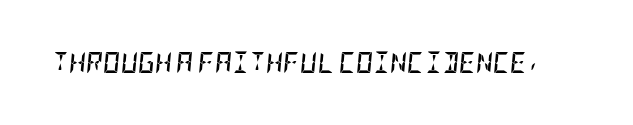
Short note: letters normally spaced. Slanted lettering throughout. Compared with an ordinary text face, these strokes are far heavier — a full bold. Nobody drew a line under any word here.
